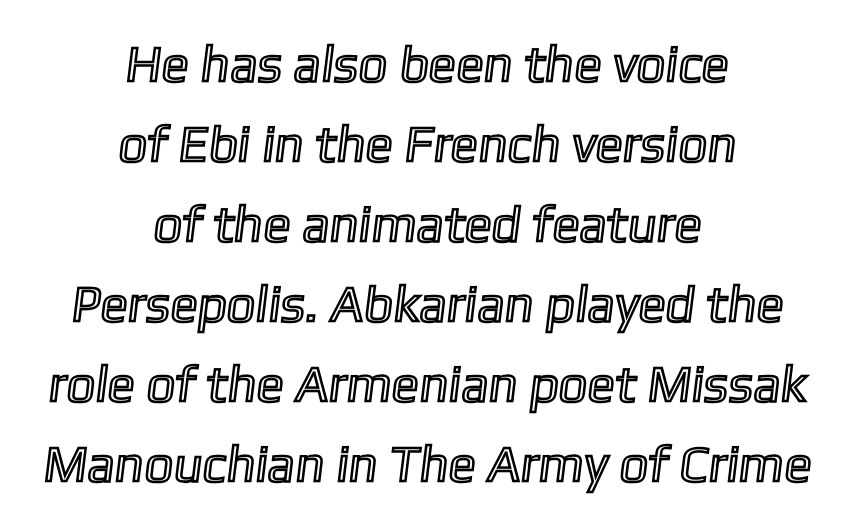
Q: Is the text underlined? A: No.
Q: How is the paragraph aligned? A: Centered.
Q: Is the spacing between letters normal or unusually wide? A: Normal.
Q: Is the spacing between lines tight, normal or loose? A: Normal.
Q: Width (condensed, normal, or wide)? A: Normal.
Q: x-height? A: Medium.
Q: Monospaced? A: No.
